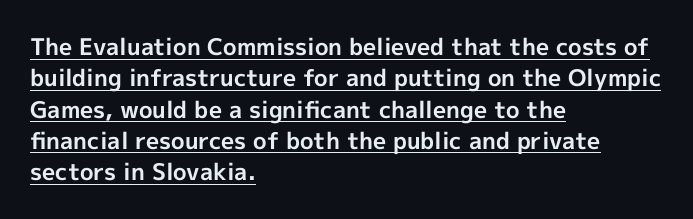
The image shows 23 px bold type, upright; set left-aligned, normal line spacing (1.36x), normal letter spacing, underlined.
